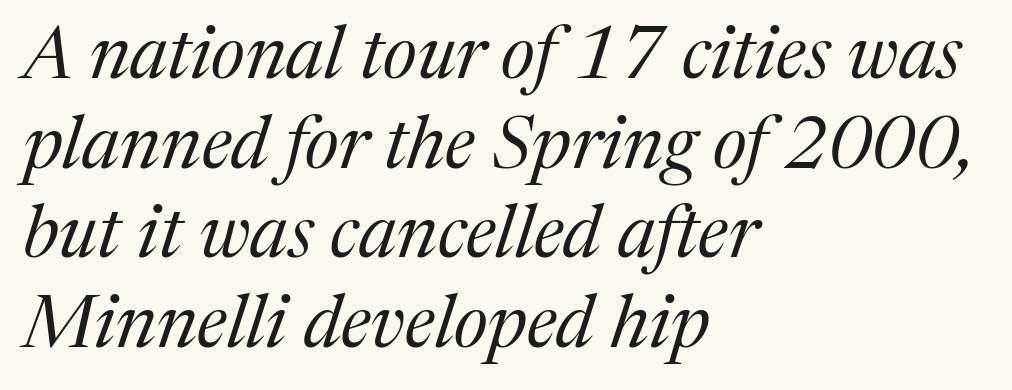
Q: Is the text bold? A: No.
Q: Is the text italic (slanted)? A: Yes, it leans right by about 17 degrees.
Q: Is the typeface a serif or a sans-serif typeface? A: Serif.
Q: Is the text underlined? A: No.
Q: How is the paragraph aligned? A: Left-aligned.
Q: Is the spacing between letters normal or unusually wide? A: Normal.
Q: Width (condensed, normal, or wide)? A: Normal.
Q: Stroke contrast? A: Medium.
Q: x-height? A: Medium.
Q: Monospaced? A: No.
